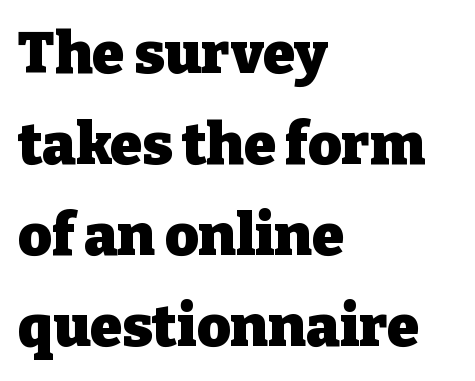
The image shows 58 px heavy serif type, upright; set left-aligned, normal line spacing (1.57x), normal letter spacing, not underlined; low stroke contrast and a medium x-height.
